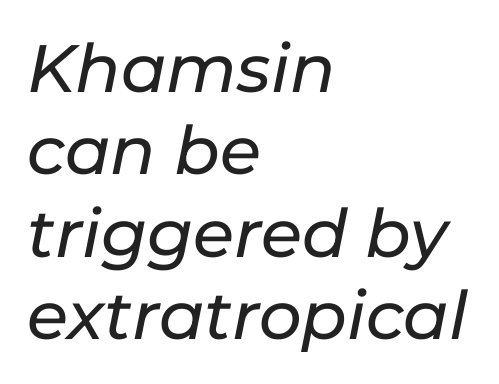
Q: Is the text italic (slanted)? A: Yes, it leans right by about 11 degrees.
Q: Is the text underlined? A: No.
Q: How is the paragraph aligned? A: Left-aligned.
Q: Is the spacing between letters normal or unusually wide? A: Normal.
Q: Width (condensed, normal, or wide)? A: Normal.
Q: Stroke contrast? A: Low.
Q: x-height? A: Medium.
Q: Monospaced? A: No.
